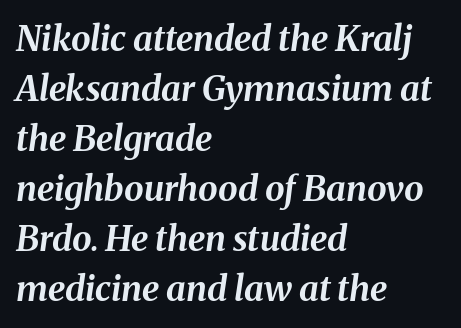
{"italic": "yes", "lean": "right", "slant_degrees": 8, "bold": "yes", "weight": "bold", "width": "normal", "stroke_contrast": "medium", "x_height": "medium", "monospaced": "no", "underline": "no", "align": "left", "line_spacing": "normal", "line_spacing_ratio": 1.43, "letter_spacing": "normal", "letter_spacing_em": 0.0, "glyph_px": 35}
